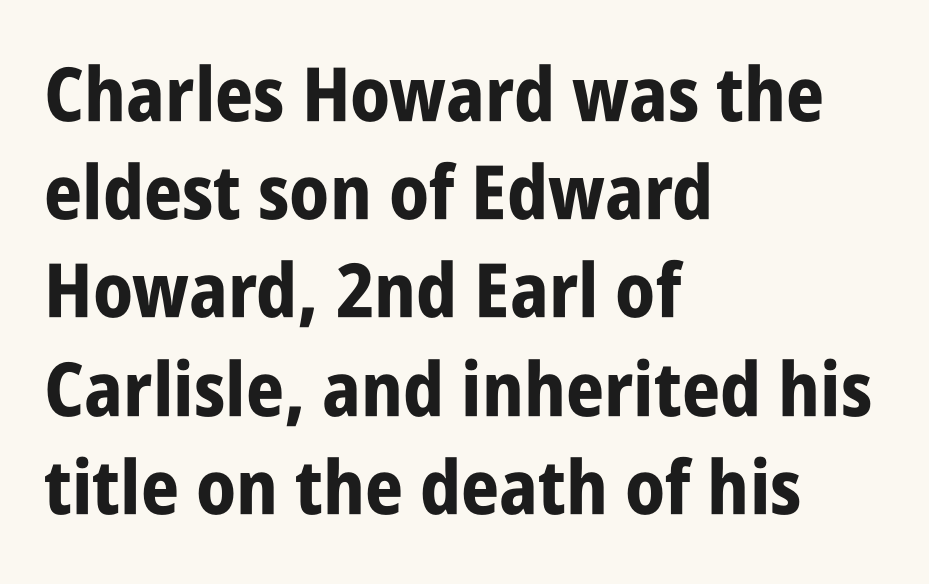
No word sits above an underline. The line texture is even and compact thanks to regular tracking. In terms of letterform style, serifs are entirely absent. Its strokes are broad and dark, the hallmark of bold type. Baseline-to-baseline distance is the conventional proportion of letter height.
